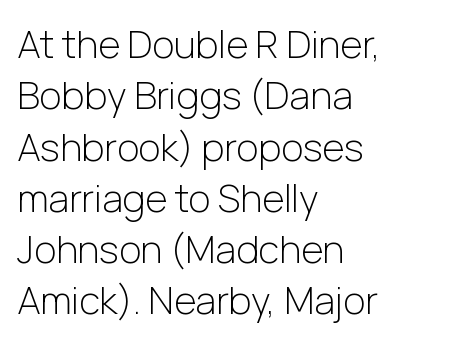
The image shows 38 px light sans-serif type, upright; set left-aligned, normal line spacing (1.35x), normal letter spacing, not underlined; low stroke contrast and a medium x-height.
